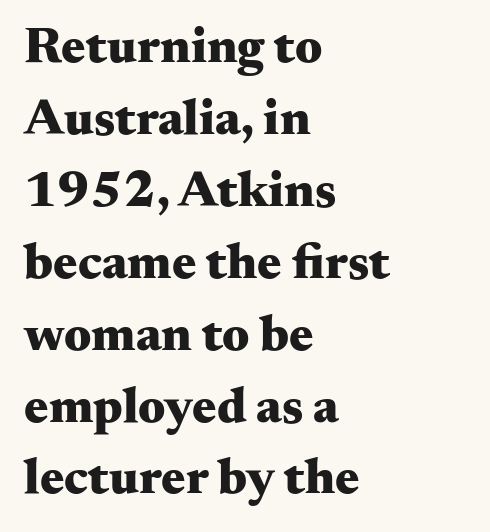
The face used here is proportionally spaced, like ordinary book or web type. Each glyph is drawn with heavy, bold strokes. Casual observation: everything's shoved over to the left. Standard letterfit; no display-style spreading of the glyphs. Beneath every word, the page is bare. Ordinary non-slanted type is in use.
